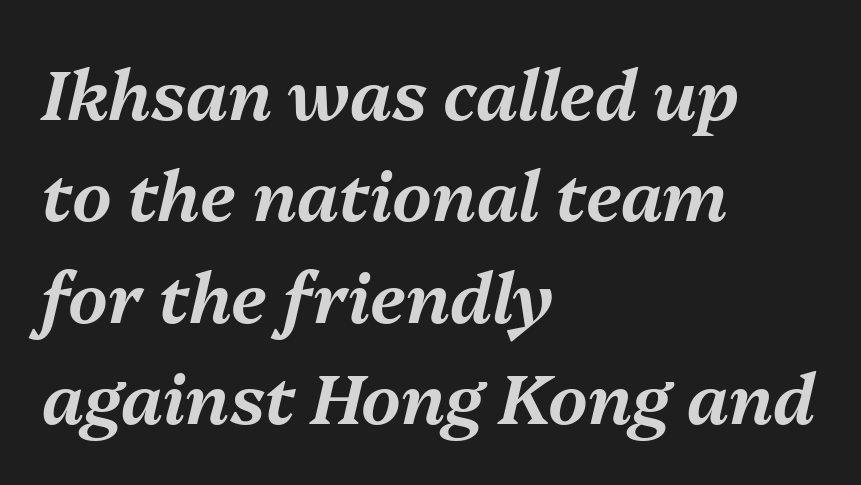
The vertical gap from one line to the next is medium. The text carries the slant typical of an italic or oblique font. Default kerning and tracking; the words read as compact shapes. This sample is left-justified, so line endings fall wherever the words run out. Has an underline been added? It has not. Proportional: the letters do not fall into vertical columns.
